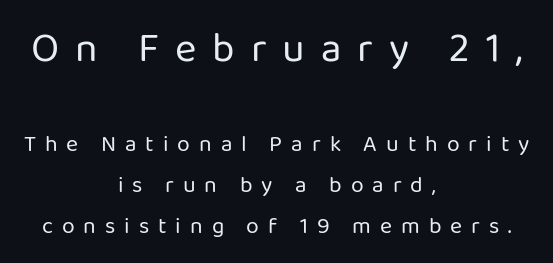
The image shows 41 px regular-weight sans-serif type, upright; set centered, line spacing 1.8x, unusually wide letter spacing (+0.39 em), not underlined; the first (top) block is 1.78x larger; low stroke contrast and a medium x-height.
